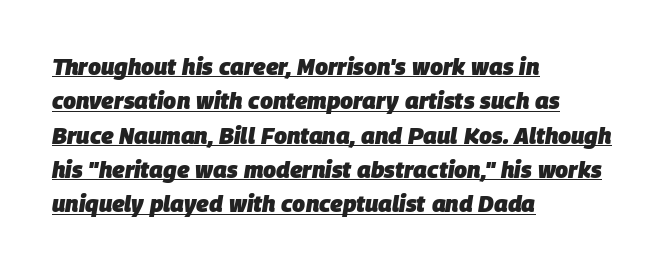
A rule runs beneath these lines of type. Baseline-to-baseline distance is the conventional proportion of letter height. Would a proofreader flag this as italicized? Yes. The horizontal fit of the characters is conventional and even. Plenty of ink on the page — the face is bold.
